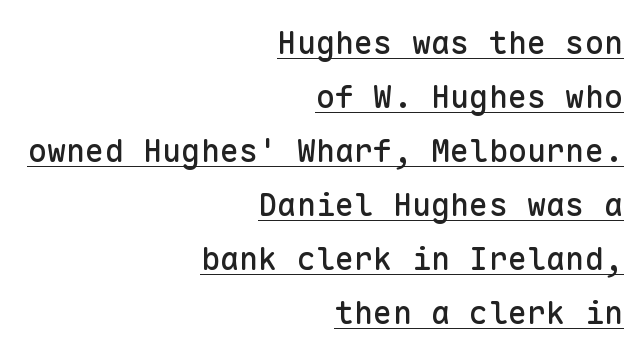
The image shows 32 px sans-serif type, upright, monospaced; set right-aligned, normal line spacing (1.69x), normal letter spacing, underlined; low stroke contrast and a medium x-height.
